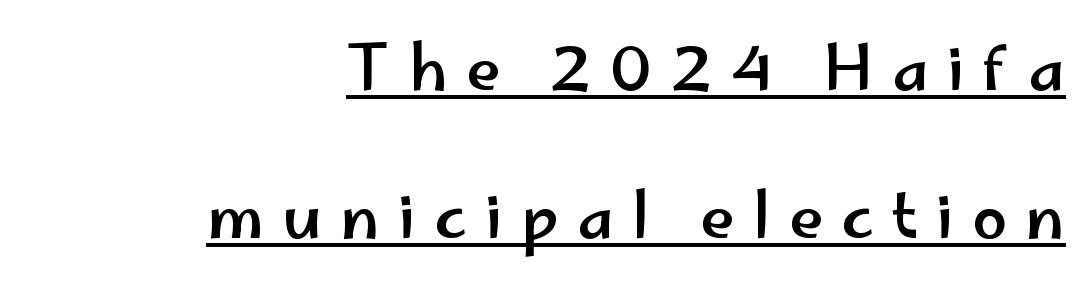
The image shows 62 px wide sans-serif type, upright; set right-aligned, loose line spacing (2.38x), unusually wide letter spacing (+0.3 em), underlined; low stroke contrast and a small x-height.
